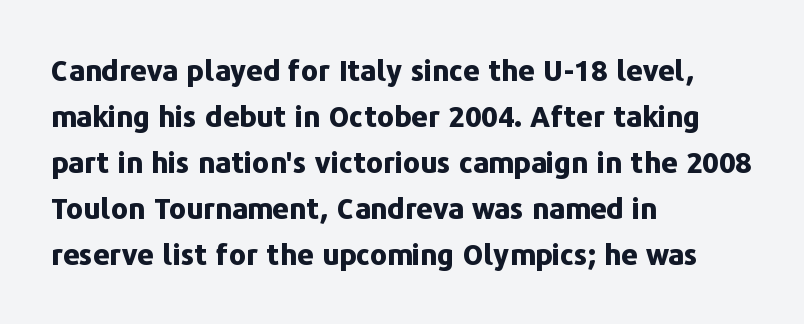
Q: Is the text bold? A: Yes.
Q: Is the text italic (slanted)? A: No, it is upright.
Q: Is the typeface a serif or a sans-serif typeface? A: Sans-serif.
Q: Is the text underlined? A: No.
Q: How is the paragraph aligned? A: Left-aligned.
Q: Is the spacing between letters normal or unusually wide? A: Normal.
Q: Is the spacing between lines tight, normal or loose? A: Normal.
Q: Width (condensed, normal, or wide)? A: Normal.
Q: Stroke contrast? A: Low.
Q: x-height? A: Medium.
Q: Monospaced? A: No.
